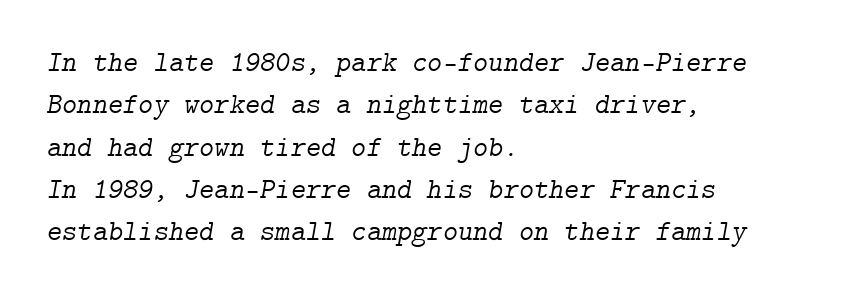
The space between consecutive lines is moderate. Each row of text sits above clean, open space. Emphasis-style slanted type is in use. Is this a sans? No — the strokes have serifs. Honestly, the letter spacing is just normal — you wouldn't notice it. The strokes carry an ordinary text weight at most.
